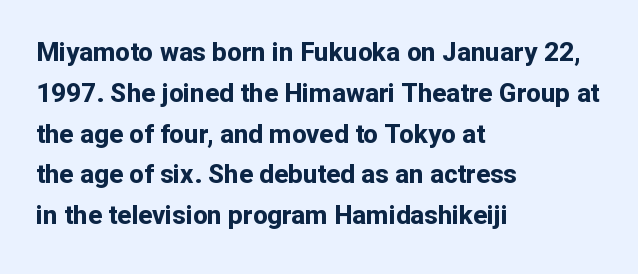
The image shows 26 px bold type, upright; set left-aligned, normal line spacing (1.57x), normal letter spacing, not underlined.
